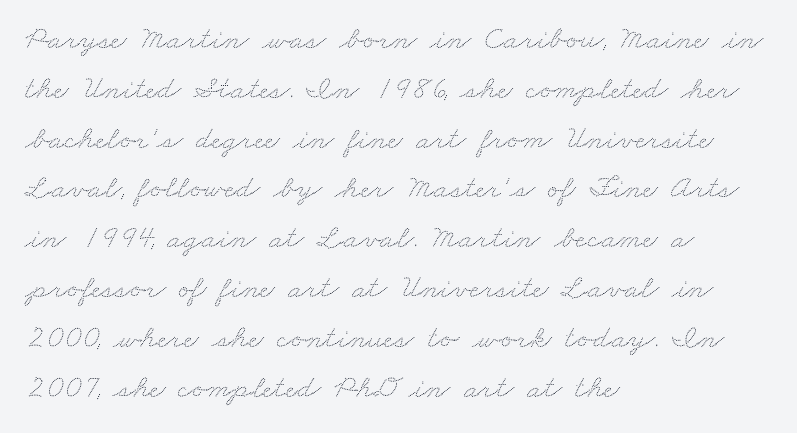
{"width": "wide", "stroke_contrast": "low", "x_height": "small", "monospaced": "no", "underline": "no", "align": "left", "line_spacing": "normal", "line_spacing_ratio": 1.51, "letter_spacing": "normal", "letter_spacing_em": 0.0, "glyph_px": 33}
